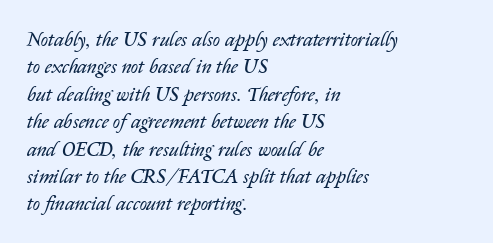
{"italic": "yes", "lean": "right", "slant_degrees": 14, "bold": "no", "underline": "no", "align": "left", "line_spacing": "normal", "line_spacing_ratio": 1.37, "letter_spacing": "normal", "letter_spacing_em": 0.0, "glyph_px": 20}
